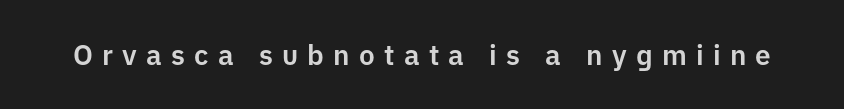
Character widths vary here, with narrow letters taking less room than wide ones. Designer's note — italics off, roman on. Font category for this specimen: sans-serif. The string is rendered with underlining switched off.
